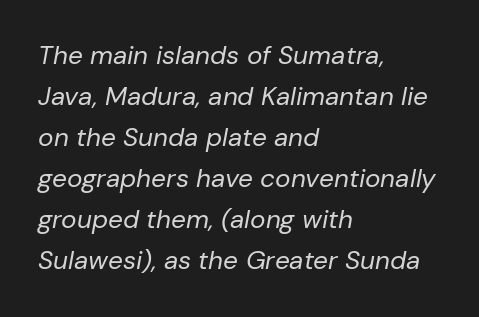
{"italic": "yes", "lean": "right", "slant_degrees": 10, "bold": "no", "underline": "no", "align": "left", "line_spacing": "normal", "line_spacing_ratio": 1.58, "letter_spacing": "normal", "letter_spacing_em": 0.0, "glyph_px": 26}
